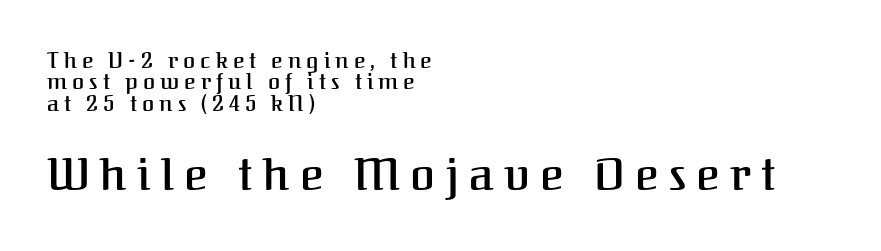
The image shows 45 px semibold serif type, upright; set left-aligned, tight line spacing (0.97x), unusually wide letter spacing (+0.23 em), not underlined; the second (bottom) block is 2.05x larger; medium stroke contrast and a medium x-height.
